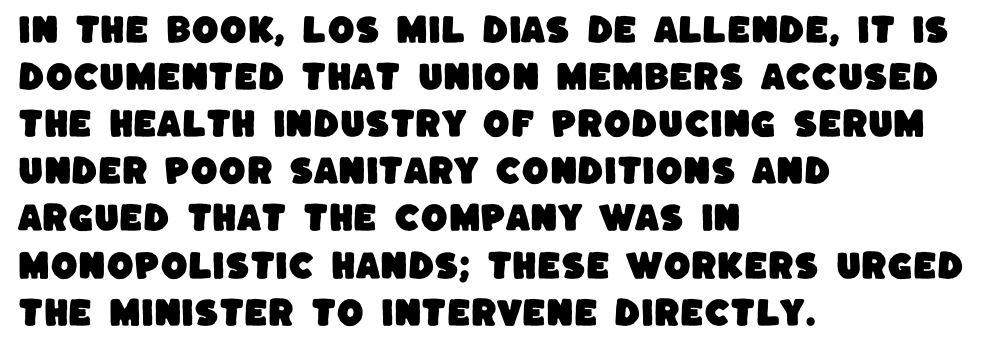
Only glyphs here, with clear space below each row. Examine the stroke ends and you'll find no serifs. Note the varied advance widths — an 'i' is clearly narrower than an 'm'. Every row of glyphs begins at an identical x-position on the left.
